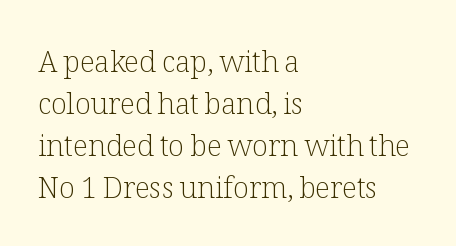
Q: Is the text bold? A: No.
Q: Is the text italic (slanted)? A: No, it is upright.
Q: Is the typeface a serif or a sans-serif typeface? A: Serif.
Q: Is the text underlined? A: No.
Q: How is the paragraph aligned? A: Left-aligned.
Q: Is the spacing between letters normal or unusually wide? A: Normal.
Q: Is the spacing between lines tight, normal or loose? A: Normal.
Q: Width (condensed, normal, or wide)? A: Normal.
Q: Stroke contrast? A: Low.
Q: x-height? A: Medium.
Q: Monospaced? A: No.
